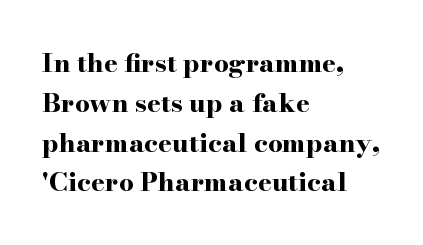
Q: Is the text bold? A: Yes.
Q: Is the text italic (slanted)? A: No, it is upright.
Q: Is the text underlined? A: No.
Q: How is the paragraph aligned? A: Left-aligned.
Q: Is the spacing between letters normal or unusually wide? A: Normal.
Q: Is the spacing between lines tight, normal or loose? A: Normal.
